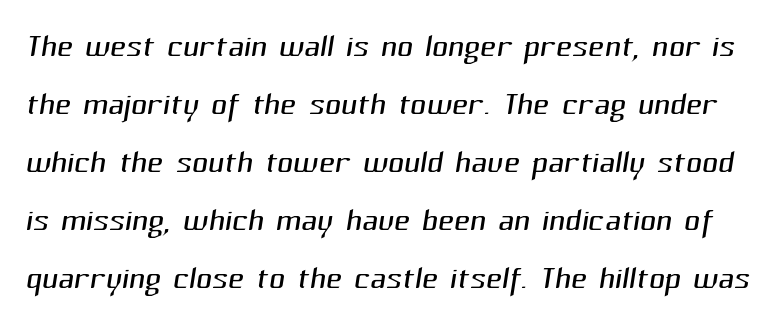
Q: Is the text bold? A: No.
Q: Is the typeface a serif or a sans-serif typeface? A: Sans-serif.
Q: Is the text underlined? A: No.
Q: Is the spacing between letters normal or unusually wide? A: Normal.
Q: Is the spacing between lines tight, normal or loose? A: Normal.
Q: Width (condensed, normal, or wide)? A: Normal.
Q: Stroke contrast? A: Medium.
Q: x-height? A: Medium.
Q: Monospaced? A: No.
